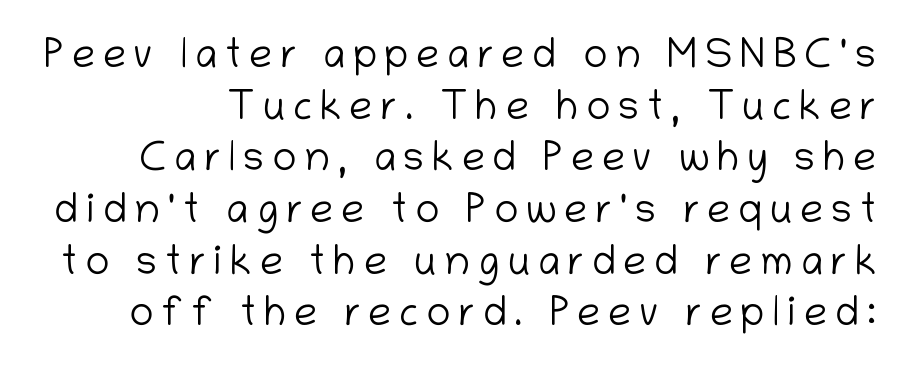
Honestly, the row spacing looks completely unremarkable. The letters advance in unequal steps, a hallmark of proportional type. Stems here are at most as thick as an everyday book face. This rendering features lettering with no underline. A typesetter would mark this as roman, not italic. Are there feet on the stems? There aren't — it's a sans.
